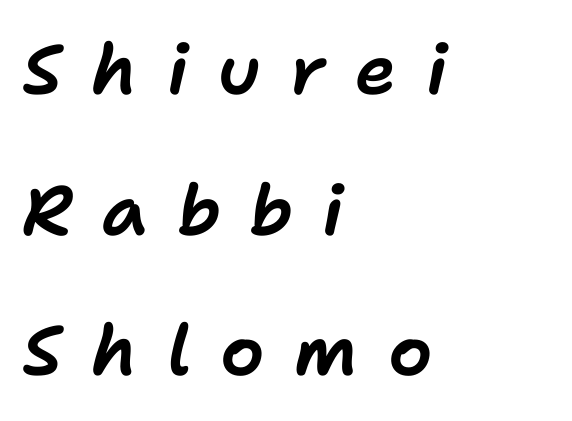
{"italic": "yes", "lean": "right", "slant_degrees": 11, "width": "normal", "stroke_contrast": "low", "x_height": "medium", "monospaced": "no", "underline": "no", "align": "left", "line_spacing": "loose", "line_spacing_ratio": 2.01, "letter_spacing": "wide", "letter_spacing_em": 0.42, "glyph_px": 70}
